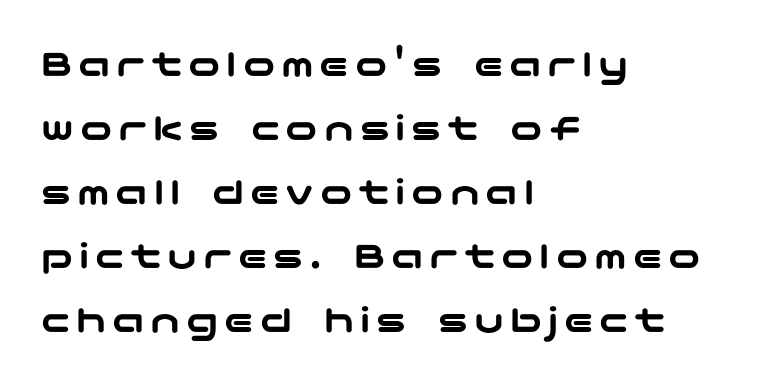
The image shows 40 px wide sans-serif type, upright; set left-aligned, normal line spacing (1.6x), not underlined; low stroke contrast and a medium x-height.
